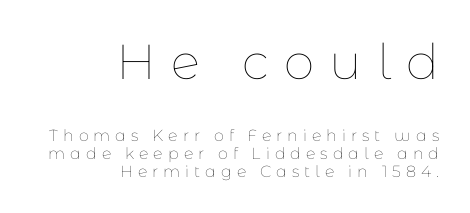
{"italic": "no", "bold": "no", "weight": "thin", "width": "normal", "stroke_contrast": "low", "x_height": "medium", "monospaced": "no", "underline": "no", "align": "right", "line_spacing": "tight", "line_spacing_ratio": 1.12, "letter_spacing": "wide", "letter_spacing_em": 0.31, "larger_block": "first", "size_ratio": 3.06, "glyph_px": 49}
